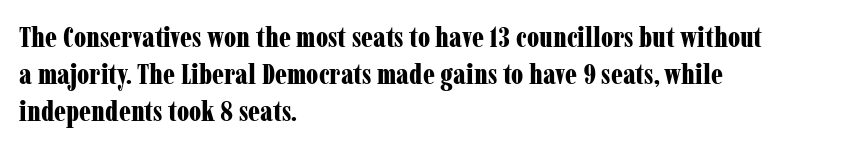
{"serif": "yes", "italic": "no", "bold": "yes", "weight": "bold", "width": "condensed", "stroke_contrast": "low", "x_height": "medium", "monospaced": "no", "underline": "no", "align": "left", "line_spacing": "normal", "line_spacing_ratio": 1.27, "letter_spacing": "normal", "letter_spacing_em": 0.0, "glyph_px": 29}
